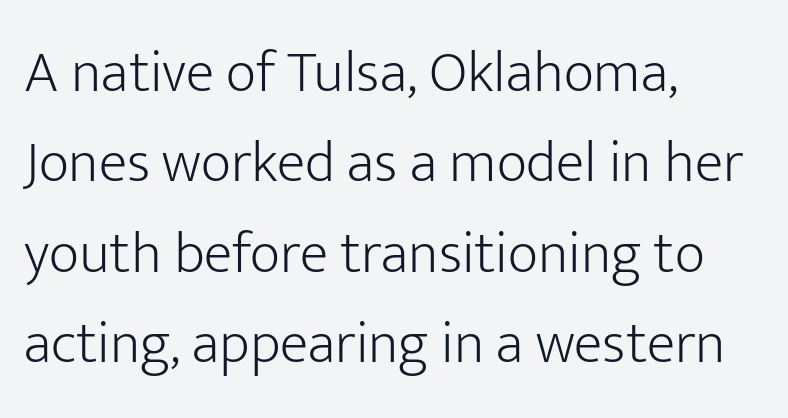
The image shows 59 px light sans-serif type, upright; set left-aligned, normal line spacing (1.53x), normal letter spacing, not underlined; low stroke contrast and a medium x-height.
